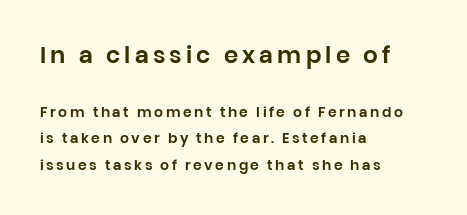
Q: Is the text italic (slanted)? A: No, it is upright.
Q: Is the text underlined? A: No.
Q: How is the paragraph aligned? A: Left-aligned.
Q: Is the spacing between lines tight, normal or loose? A: Loose.
Q: Which block of text is set in a larger size, the first (top) or the second (bottom)? A: The first (top) one.
